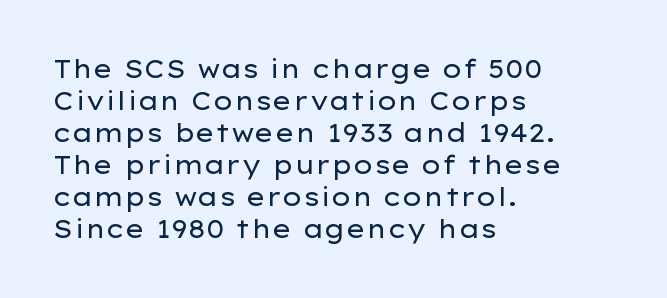
Q: Is the text bold? A: No.
Q: Is the text italic (slanted)? A: No, it is upright.
Q: Is the text underlined? A: No.
Q: How is the paragraph aligned? A: Left-aligned.
Q: Is the spacing between letters normal or unusually wide? A: Normal.
Q: Is the spacing between lines tight, normal or loose? A: Normal.
